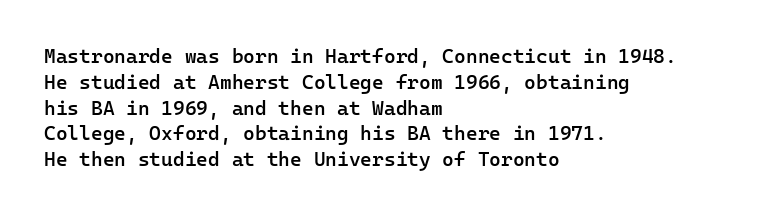
This is the in-between weight designers call semibold or demi. The passage is arranged the way most books set body copy — flush left. No word sits above an underline. Normally led — the rows are evenly, conventionally spaced. Observe the ordinary spacing: letters are neighbours, not strangers. The type sits square on the baseline with zero lean.
